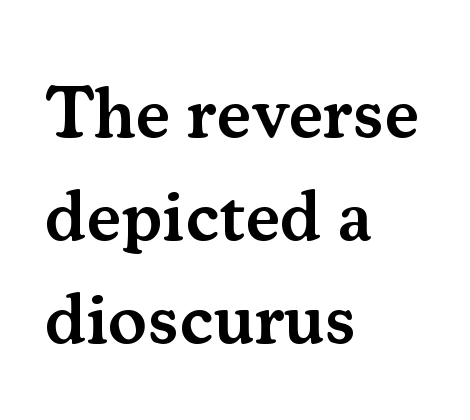
Q: Is the text bold? A: Semi-bold.
Q: Is the text italic (slanted)? A: No, it is upright.
Q: Is the typeface a serif or a sans-serif typeface? A: Serif.
Q: Is the text underlined? A: No.
Q: How is the paragraph aligned? A: Left-aligned.
Q: Is the spacing between letters normal or unusually wide? A: Normal.
Q: Is the spacing between lines tight, normal or loose? A: Normal.
Q: Width (condensed, normal, or wide)? A: Normal.
Q: Stroke contrast? A: Medium.
Q: x-height? A: Small.
Q: Monospaced? A: No.
